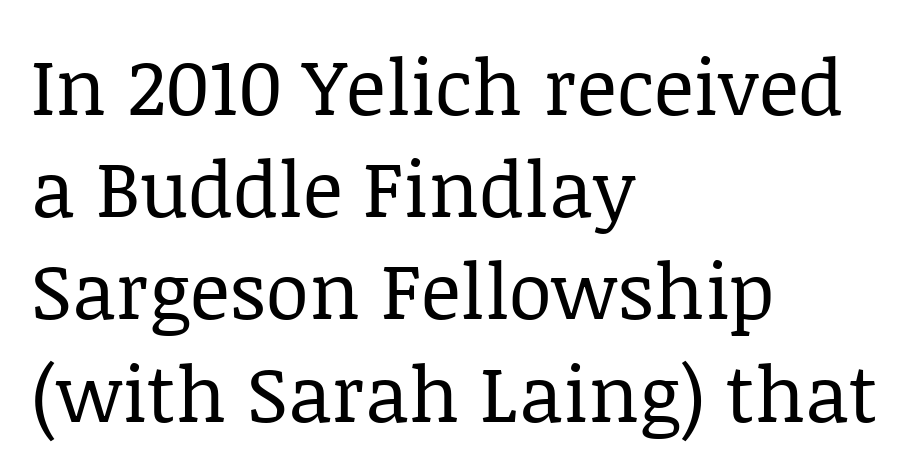
The passage shown is typed in a proportional face where columns would drift. Words float on clear page, feet unadorned. One-word summary of the alignment: left. Vertical strokes here are truly vertical. The vertical gap from one line to the next is medium.
